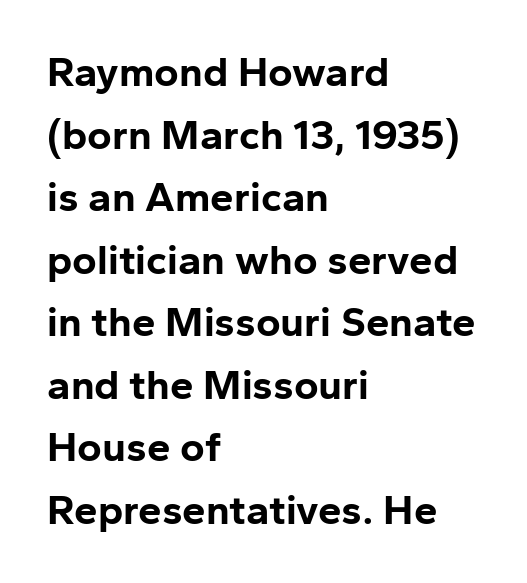
The lines in this sample share a left origin and differ only in where they stop. Check the space under the baseline: it is left empty. Is the letter spacing exaggerated? No — it looks like the ordinary default. The characters display no serif detailing; their extremities are plain. The block of text has a typical density, with ordinary space between rows.
